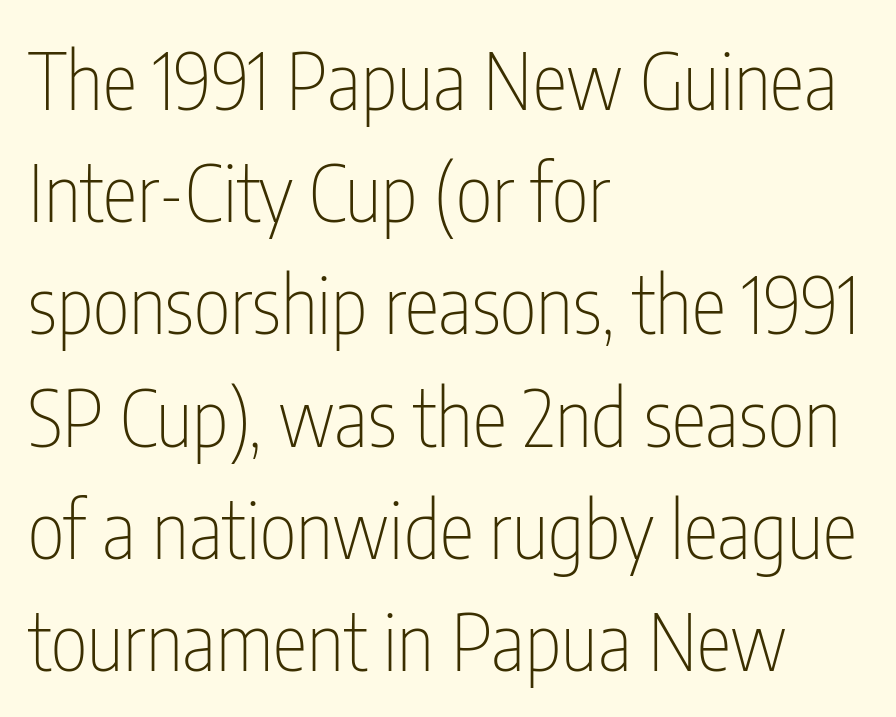
Serifs: no, the terminals of the letterforms are clean. This reads as an unemphasized weight, regular at the heaviest. The space beneath each line is pristine and unruled. Each letter keeps its own natural width here, so spacing adapts to shape.
